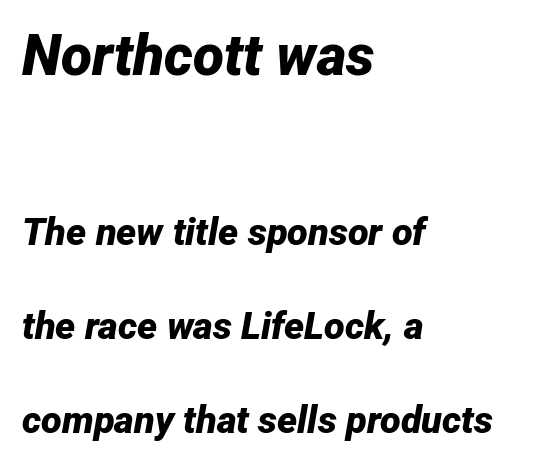
{"italic": "yes", "lean": "right", "slant_degrees": 12, "bold": "yes", "weight": "bold", "width": "normal", "stroke_contrast": "low", "x_height": "medium", "monospaced": "no", "underline": "no", "align": "left", "line_spacing": "loose", "line_spacing_ratio": 2.48, "letter_spacing": "normal", "letter_spacing_em": 0.0, "larger_block": "first", "size_ratio": 1.5, "glyph_px": 57}
